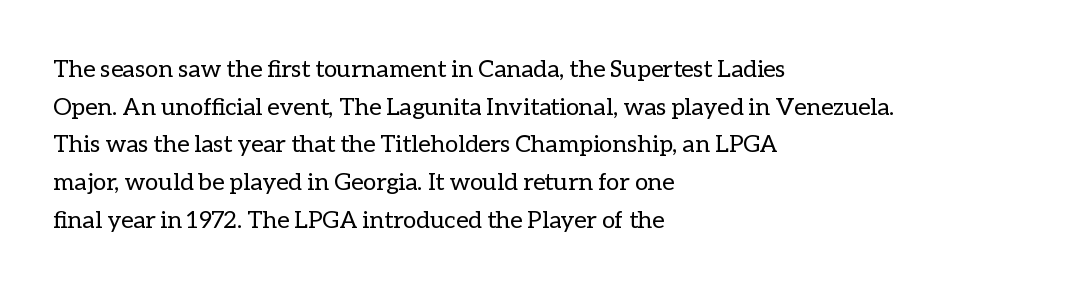
The image shows 24 px text type, upright; set left-aligned, normal line spacing (1.57x), normal letter spacing, not underlined.
